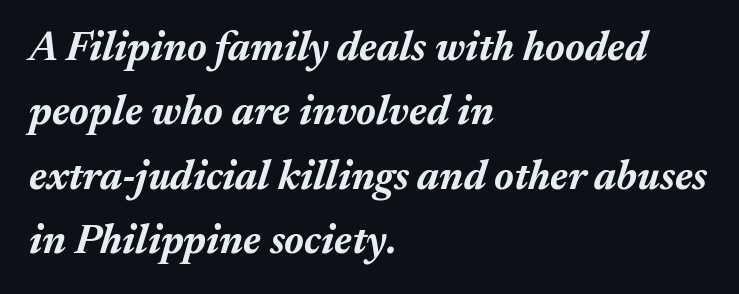
{"italic": "yes", "lean": "right", "slant_degrees": 17, "bold": "yes", "weight": "bold", "width": "normal", "stroke_contrast": "medium", "x_height": "medium", "monospaced": "no", "underline": "no", "align": "left", "line_spacing": "normal", "line_spacing_ratio": 1.57, "letter_spacing": "normal", "letter_spacing_em": 0.0, "glyph_px": 41}
